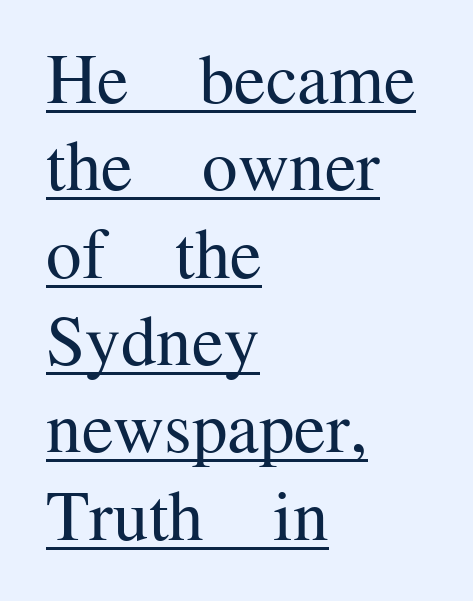
The image shows 71 px regular-weight serif type, upright; set left-aligned, line spacing 1.23x, normal letter spacing, underlined; medium stroke contrast and a medium x-height.
